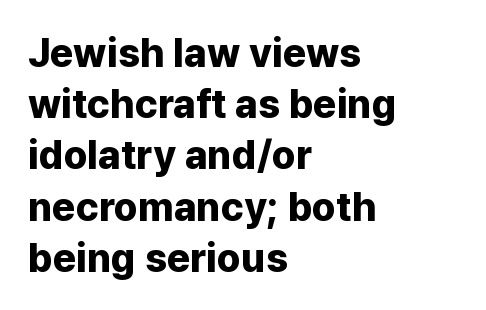
When letters stand straight like this, we call the style roman or upright. Compared with a centered layout, this one pins lines to the left instead. Regarding serifs, this sample does without them. Letter spacing: default. The space directly below the letters is spotless.
